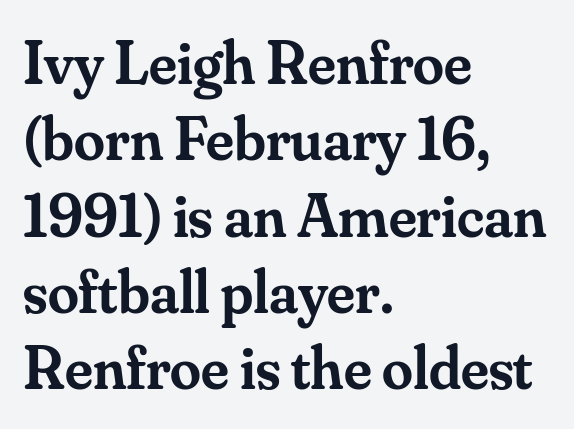
In CSS terms this would be text-align: left. Spacing verdict: proportional, widths tailored to each character. Every character sits straight up, as roman type does. Its strokes are somewhat broadened, the hallmark of semibold type.
